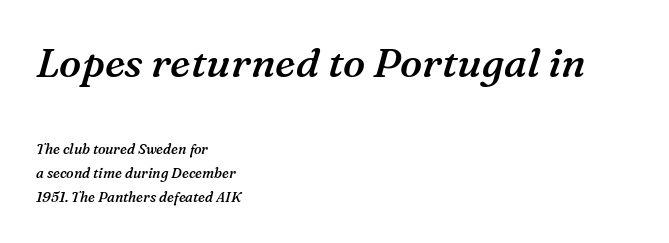
Q: Is the text bold? A: Semi-bold.
Q: Is the text italic (slanted)? A: Yes, it leans right by about 16 degrees.
Q: Is the typeface a serif or a sans-serif typeface? A: Serif.
Q: Is the text underlined? A: No.
Q: How is the paragraph aligned? A: Left-aligned.
Q: Is the spacing between letters normal or unusually wide? A: Normal.
Q: Which block of text is set in a larger size, the first (top) or the second (bottom)? A: The first (top) one.
Q: Width (condensed, normal, or wide)? A: Normal.
Q: Stroke contrast? A: Medium.
Q: x-height? A: Medium.
Q: Monospaced? A: No.
